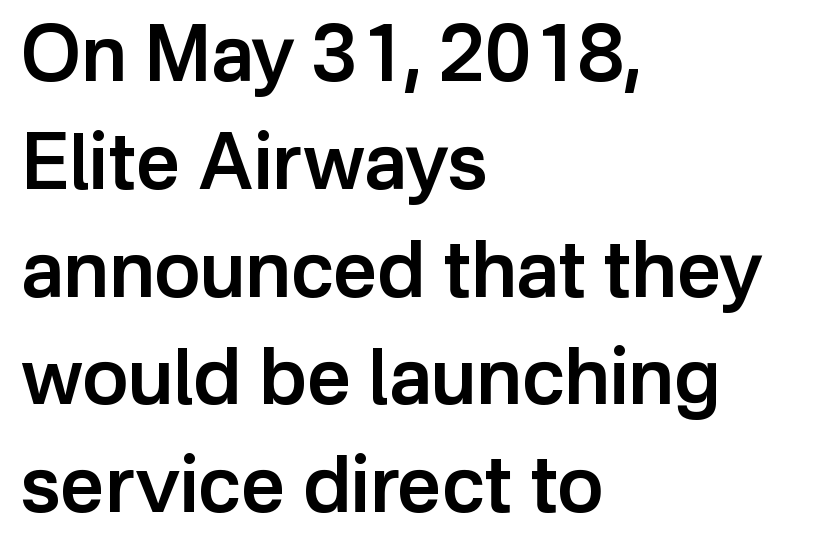
The ragged edge is on the right, which tells us the setting is flush left. The passage shown is typeset with a sans-serif family. Style check: upright. The space beneath each line is pristine and unruled.
